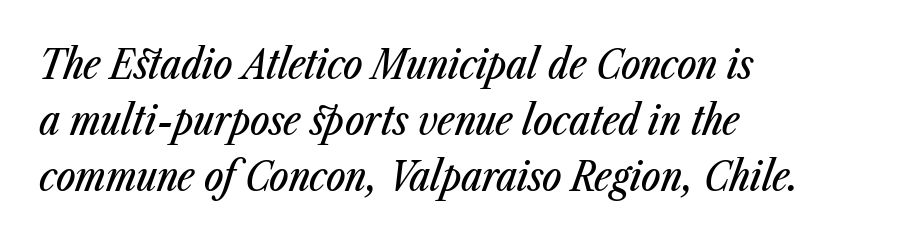
The image shows 41 px condensed type, italic (leaning right); set left-aligned, normal line spacing (1.36x), normal letter spacing, not underlined; low stroke contrast and a medium x-height.
